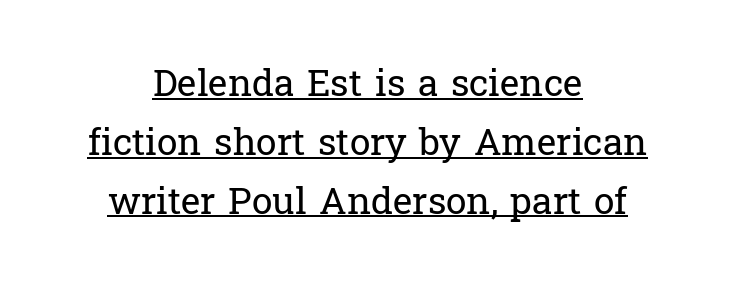
The image shows 37 px regular-weight serif type, upright; set centered, normal line spacing (1.59x), normal letter spacing, underlined; low stroke contrast and a medium x-height.
